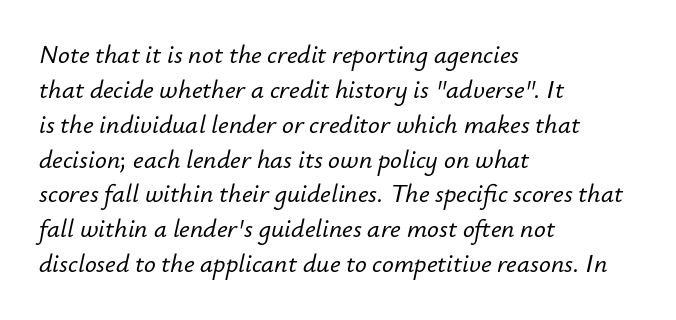
{"italic": "yes", "lean": "right", "slant_degrees": 12, "underline": "no", "align": "left", "line_spacing": "normal", "line_spacing_ratio": 1.34, "letter_spacing": "normal", "letter_spacing_em": 0.0, "glyph_px": 26}
